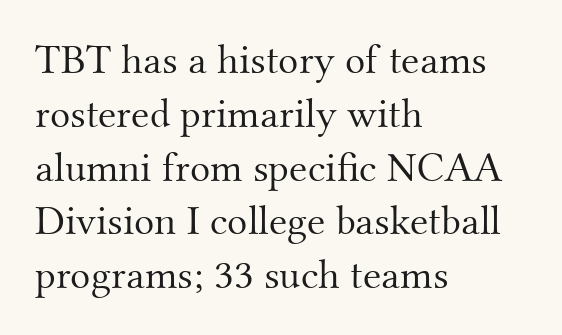
Q: Is the text bold? A: No.
Q: Is the text italic (slanted)? A: No, it is upright.
Q: Is the typeface a serif or a sans-serif typeface? A: Serif.
Q: Is the text underlined? A: No.
Q: How is the paragraph aligned? A: Left-aligned.
Q: Is the spacing between letters normal or unusually wide? A: Normal.
Q: Is the spacing between lines tight, normal or loose? A: Normal.
Q: Width (condensed, normal, or wide)? A: Normal.
Q: Stroke contrast? A: Medium.
Q: x-height? A: Small.
Q: Monospaced? A: No.
